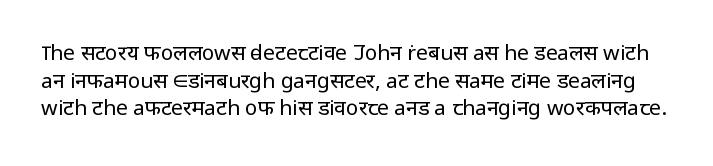
{"italic": "no", "bold": "no", "underline": "no", "line_spacing": "normal", "line_spacing_ratio": 1.31, "letter_spacing": "normal", "letter_spacing_em": 0.0, "glyph_px": 21}
